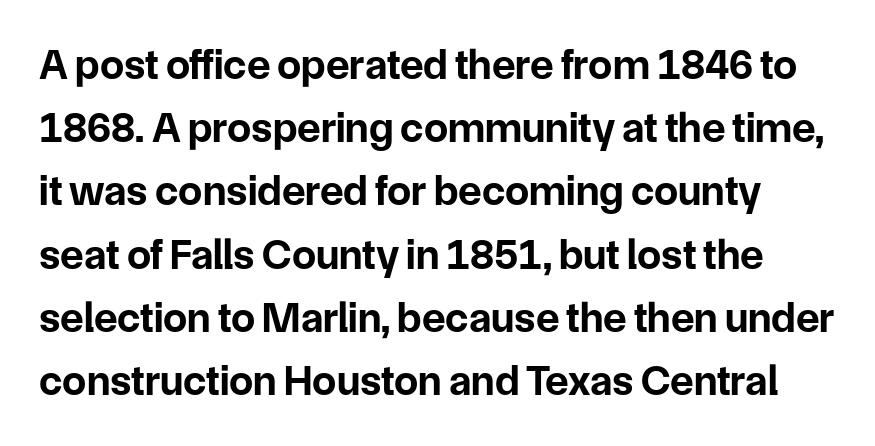
{"serif": "no", "italic": "no", "bold": "yes", "weight": "bold", "width": "normal", "stroke_contrast": "low", "x_height": "medium", "monospaced": "no", "underline": "no", "line_spacing": "normal", "line_spacing_ratio": 1.47, "letter_spacing": "normal", "letter_spacing_em": 0.0, "glyph_px": 43}
